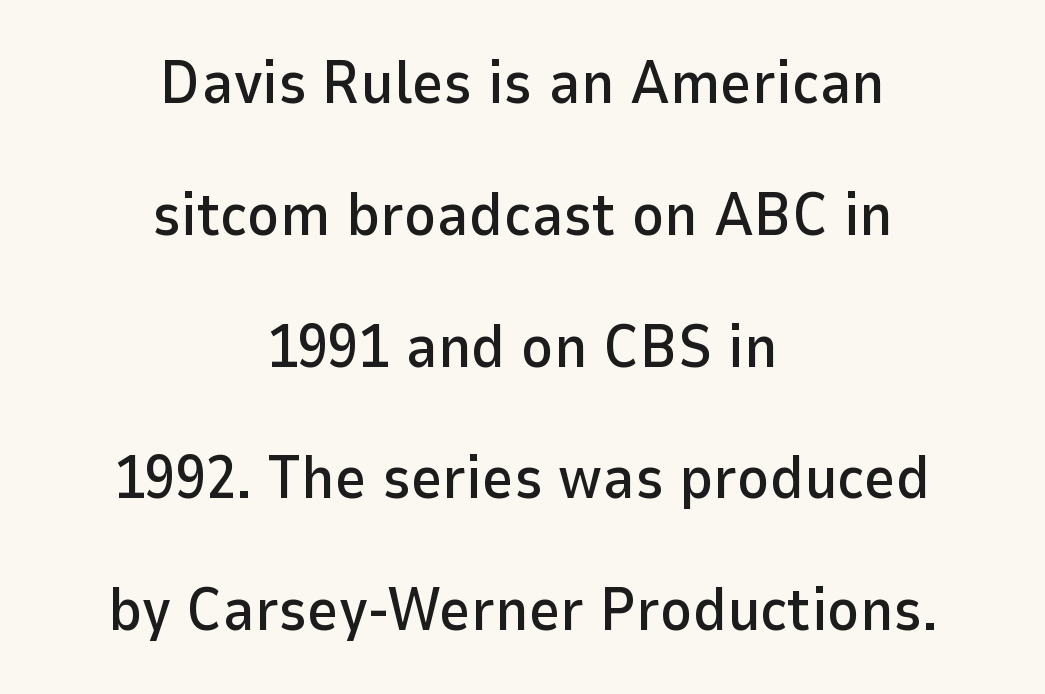
Q: Is the text italic (slanted)? A: No, it is upright.
Q: Is the typeface a serif or a sans-serif typeface? A: Sans-serif.
Q: Is the text underlined? A: No.
Q: How is the paragraph aligned? A: Centered.
Q: Is the spacing between letters normal or unusually wide? A: Normal.
Q: Is the spacing between lines tight, normal or loose? A: Loose.
Q: Width (condensed, normal, or wide)? A: Normal.
Q: Stroke contrast? A: Low.
Q: x-height? A: Medium.
Q: Monospaced? A: No.
